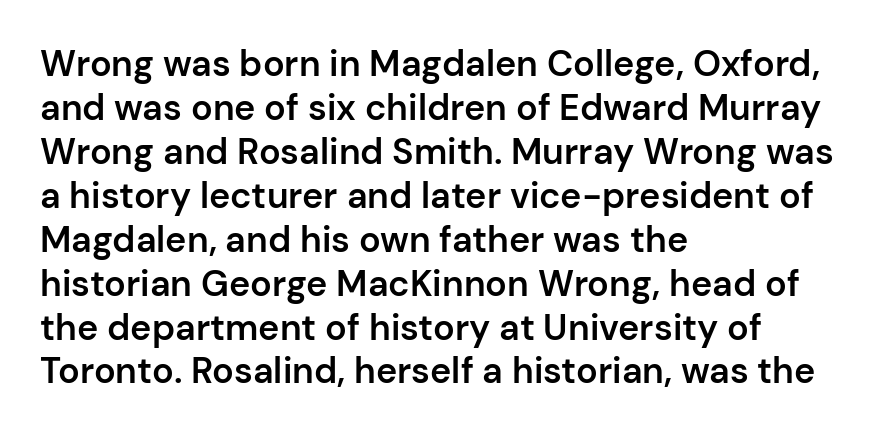
{"serif": "no", "italic": "no", "bold": "semi", "weight": "semibold", "width": "normal", "stroke_contrast": "low", "x_height": "medium", "monospaced": "no", "underline": "no", "align": "left", "line_spacing_ratio": 1.22, "letter_spacing": "normal", "letter_spacing_em": 0.0, "glyph_px": 36}
